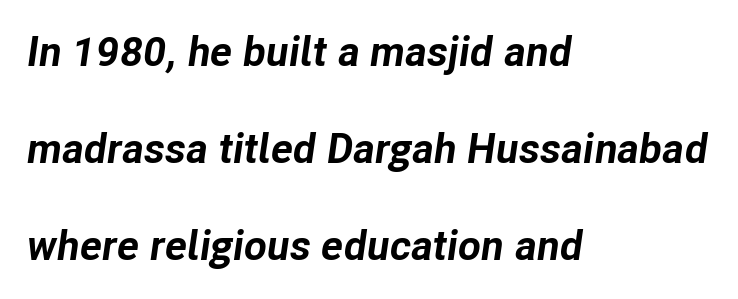
Widely set lines give the paragraph a tall, airy silhouette. Compared with typical body copy, the letter spacing here is the same. Proportional: the letters do not fall into vertical columns. Weight: bold. Leftover space on each line is placed entirely after the last word.
